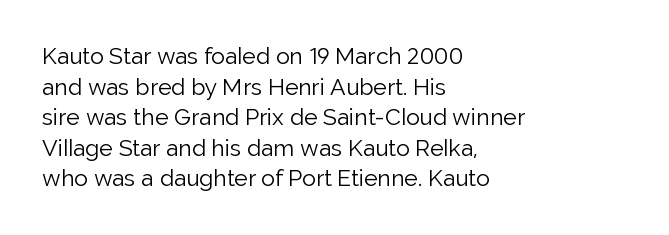
{"italic": "no", "bold": "no", "underline": "no", "align": "left", "line_spacing": "normal", "line_spacing_ratio": 1.33, "letter_spacing": "normal", "letter_spacing_em": 0.0, "glyph_px": 23}
